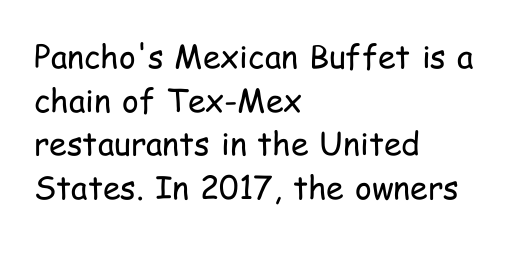
The letters advance in unequal steps, a hallmark of proportional type. Nope, no serifs anywhere on these letters. Posture: upright roman. The passage shown has conventional tracking throughout. Vertically, the passage feels balanced, rows spaced as you'd expect. Is the type heavy? It reads as light-to-regular instead.
